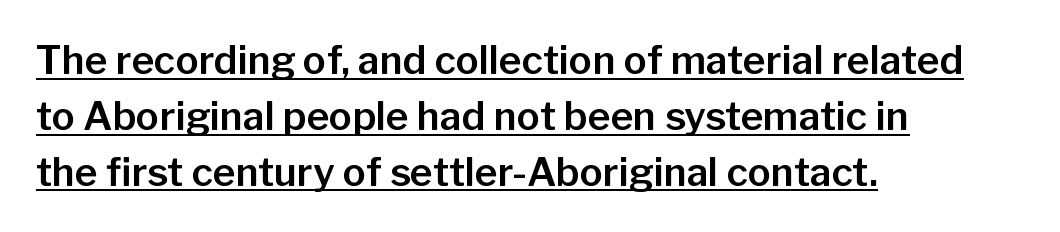
Q: Is the text italic (slanted)? A: No, it is upright.
Q: Is the typeface a serif or a sans-serif typeface? A: Sans-serif.
Q: Is the text underlined? A: Yes.
Q: How is the paragraph aligned? A: Left-aligned.
Q: Is the spacing between letters normal or unusually wide? A: Normal.
Q: Is the spacing between lines tight, normal or loose? A: Normal.
Q: Width (condensed, normal, or wide)? A: Normal.
Q: Stroke contrast? A: Low.
Q: x-height? A: Medium.
Q: Monospaced? A: No.
